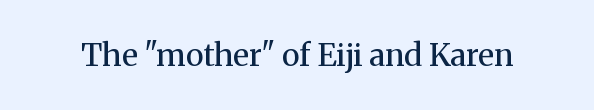
Q: Is the text bold? A: No.
Q: Is the text italic (slanted)? A: No, it is upright.
Q: Is the typeface a serif or a sans-serif typeface? A: Serif.
Q: Is the text underlined? A: No.
Q: Is the spacing between letters normal or unusually wide? A: Normal.
Q: Width (condensed, normal, or wide)? A: Normal.
Q: Stroke contrast? A: Medium.
Q: x-height? A: Medium.
Q: Monospaced? A: No.
